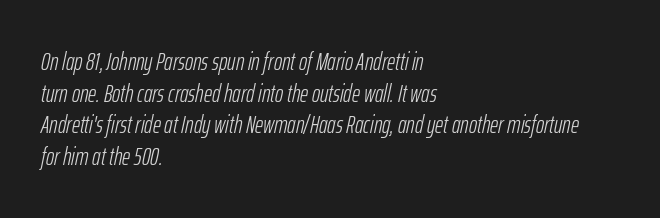
Does extra space separate the letters? No, they use regular spacing. Does the lettering tilt? It does — this is italic. Is the type heavy? It reads as light-to-regular instead. The space directly below the letters is spotless.
